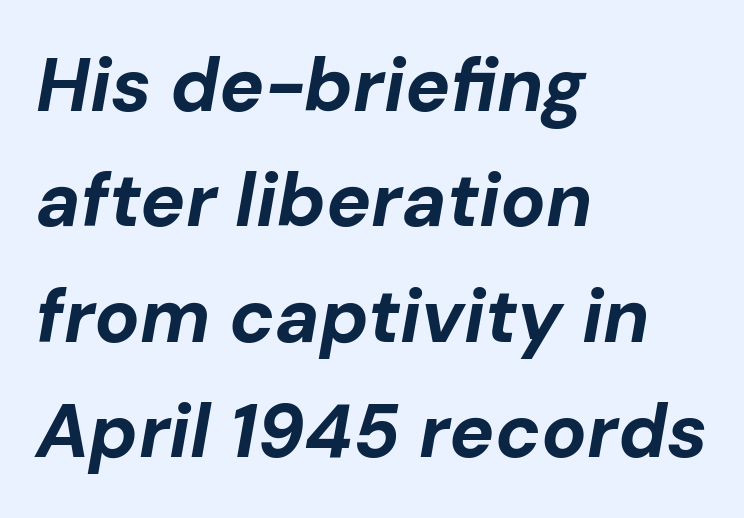
The image shows 75 px bold type, italic (leaning right); set left-aligned, normal line spacing (1.54x), normal letter spacing, not underlined; low stroke contrast and a medium x-height.
